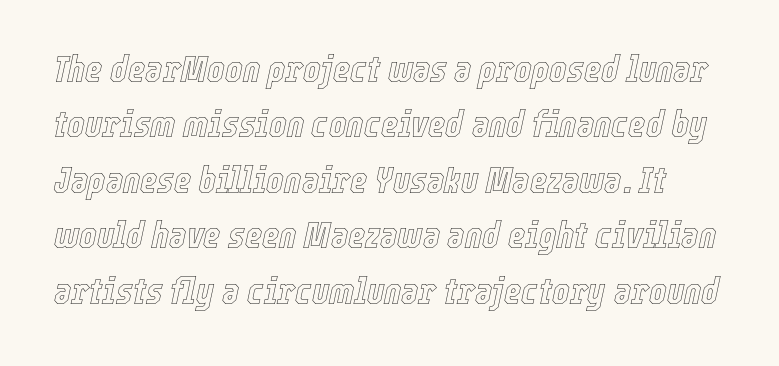
The image shows 37 px condensed type, italic (leaning right); set normal line spacing (1.5x), normal letter spacing, not underlined; a medium x-height.
